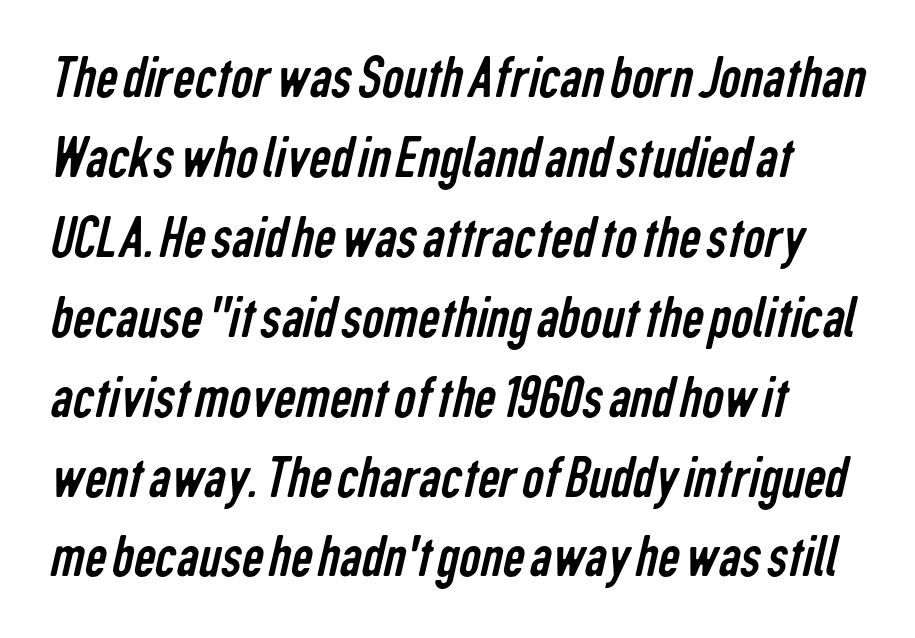
The image shows 61 px regular-weight, condensed sans-serif type; set left-aligned, normal line spacing (1.31x), normal letter spacing, not underlined; low stroke contrast and a medium x-height.
